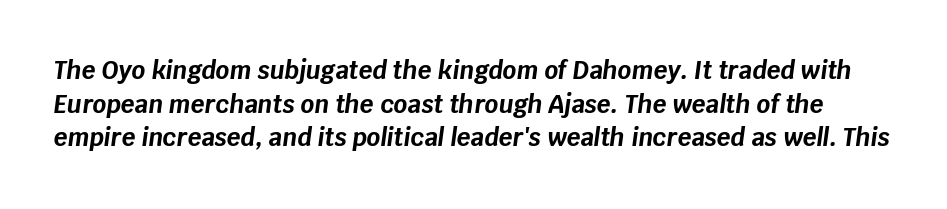
Q: Is the text bold? A: Yes.
Q: Is the text italic (slanted)? A: Yes, it leans right by about 8 degrees.
Q: Is the text underlined? A: No.
Q: Is the spacing between letters normal or unusually wide? A: Normal.
Q: Is the spacing between lines tight, normal or loose? A: Normal.
